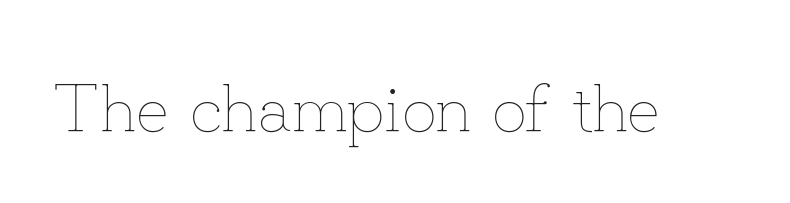
Letters have the restrained weight of plain body copy at most. Words appear dense and cohesive because spacing is normal. Varying glyph widths throughout — classic text-font behaviour. Nope, not italic — everything's standing straight.
